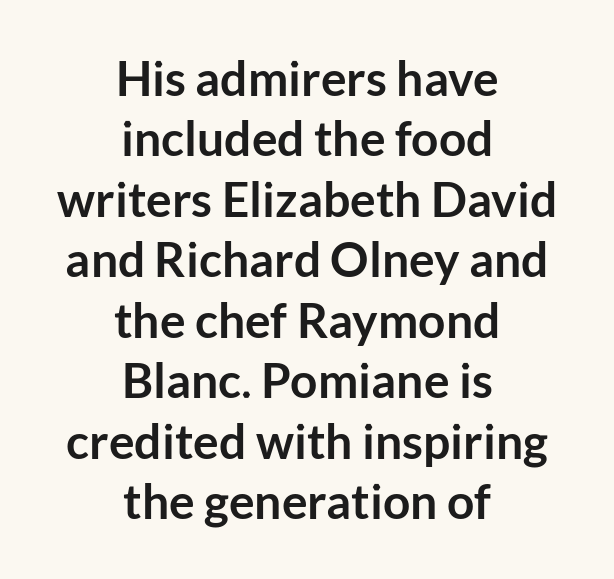
Q: Is the text bold? A: Yes.
Q: Is the text italic (slanted)? A: No, it is upright.
Q: Is the typeface a serif or a sans-serif typeface? A: Sans-serif.
Q: Is the text underlined? A: No.
Q: How is the paragraph aligned? A: Centered.
Q: Is the spacing between letters normal or unusually wide? A: Normal.
Q: Is the spacing between lines tight, normal or loose? A: Normal.
Q: Width (condensed, normal, or wide)? A: Normal.
Q: Stroke contrast? A: Low.
Q: x-height? A: Medium.
Q: Monospaced? A: No.
